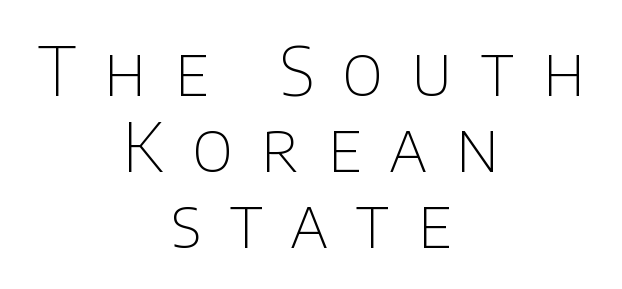
Typographically, this falls in the sans-serif category. Is there much room between lines? No — they nearly touch. Weight: regular or lighter. There is plenty of visible air inserted between adjacent glyphs. Posture: upright roman. Proportional: the letters do not fall into vertical columns.
